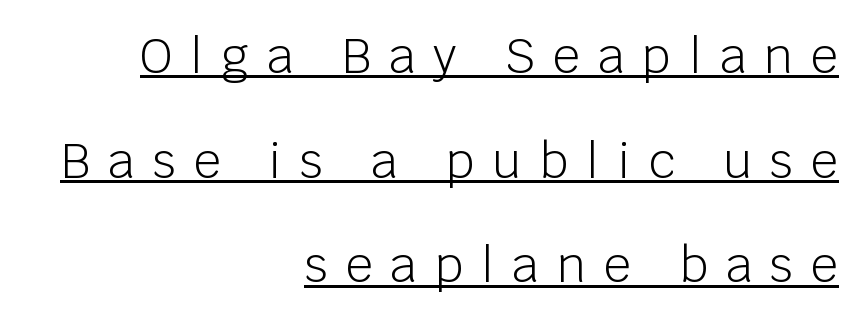
{"serif": "no", "italic": "no", "bold": "no", "weight": "light", "width": "normal", "stroke_contrast": "low", "x_height": "large", "monospaced": "no", "underline": "yes", "align": "right", "line_spacing": "loose", "line_spacing_ratio": 2.18, "letter_spacing": "wide", "letter_spacing_em": 0.37, "glyph_px": 48}
